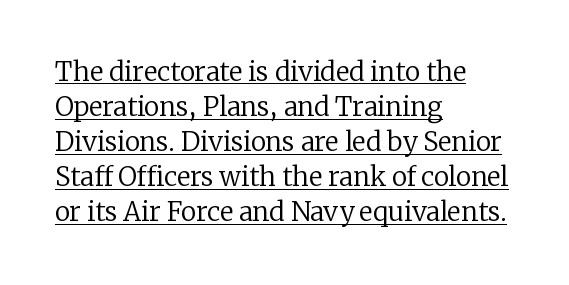
Q: Is the text bold? A: No.
Q: Is the text italic (slanted)? A: No, it is upright.
Q: Is the text underlined? A: Yes.
Q: How is the paragraph aligned? A: Left-aligned.
Q: Is the spacing between letters normal or unusually wide? A: Normal.
Q: Is the spacing between lines tight, normal or loose? A: Normal.
